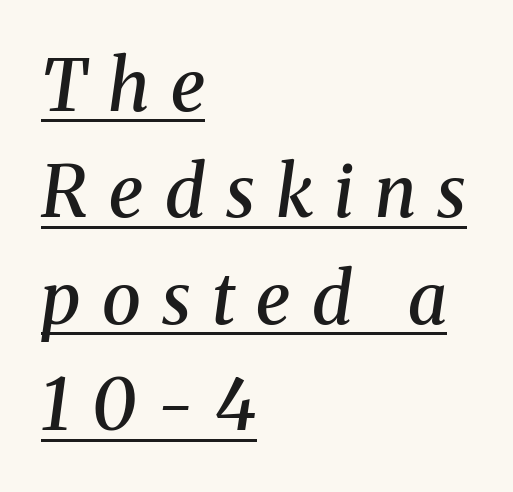
Q: Is the text bold? A: Semi-bold.
Q: Is the text italic (slanted)? A: Yes, it leans right by about 8 degrees.
Q: Is the typeface a serif or a sans-serif typeface? A: Serif.
Q: Is the text underlined? A: Yes.
Q: How is the paragraph aligned? A: Left-aligned.
Q: Is the spacing between letters normal or unusually wide? A: Unusually wide.
Q: Is the spacing between lines tight, normal or loose? A: Normal.
Q: Width (condensed, normal, or wide)? A: Normal.
Q: Stroke contrast? A: Medium.
Q: x-height? A: Medium.
Q: Monospaced? A: No.
